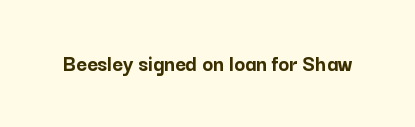
Notice how thick the strokes are: this is what a full bold looks like. In terms of letterspacing, this is plain default setting. The specimen omits any rule beneath the text block's lines. The lettering stays uniformly vertical, giving the passage a roman look.
